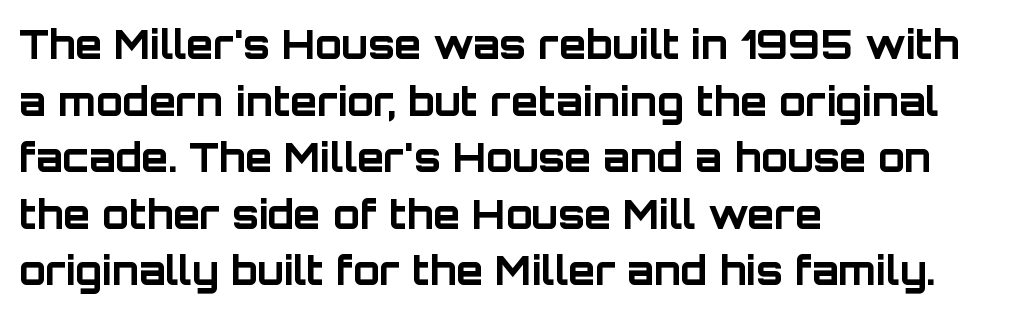
{"serif": "no", "italic": "no", "bold": "yes", "weight": "bold", "width": "normal", "stroke_contrast": "low", "x_height": "large", "monospaced": "no", "underline": "no", "align": "left", "line_spacing": "normal", "line_spacing_ratio": 1.45, "letter_spacing": "normal", "letter_spacing_em": 0.0, "glyph_px": 39}
